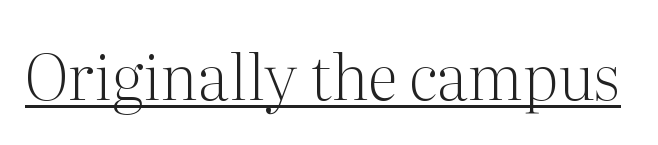
{"serif": "yes", "italic": "no", "bold": "no", "weight": "light", "width": "normal", "stroke_contrast": "medium", "x_height": "medium", "monospaced": "no", "underline": "yes", "letter_spacing": "normal", "letter_spacing_em": 0.0, "glyph_px": 63}
